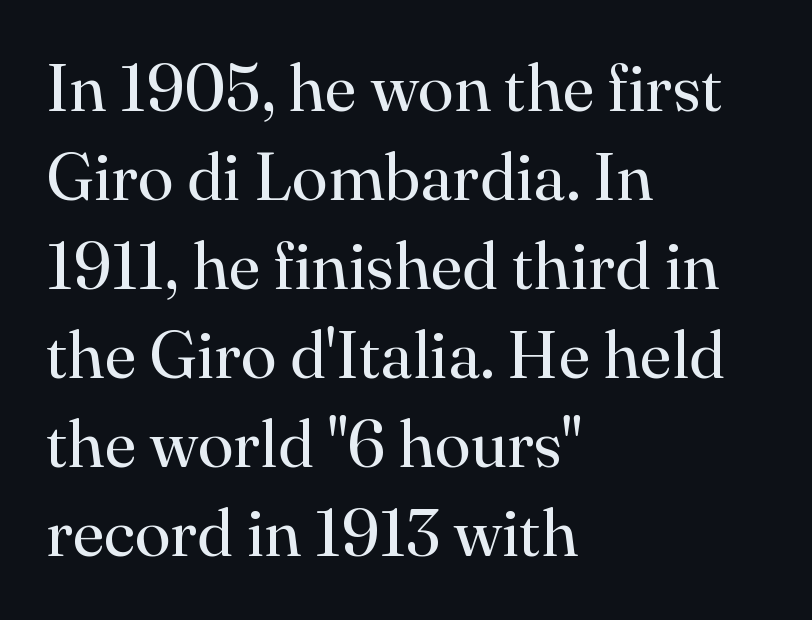
{"serif": "yes", "italic": "no", "bold": "no", "weight": "regular", "width": "normal", "stroke_contrast": "high", "x_height": "small", "monospaced": "no", "underline": "no", "align": "left", "line_spacing": "normal", "line_spacing_ratio": 1.35, "letter_spacing": "normal", "letter_spacing_em": 0.0, "glyph_px": 66}
